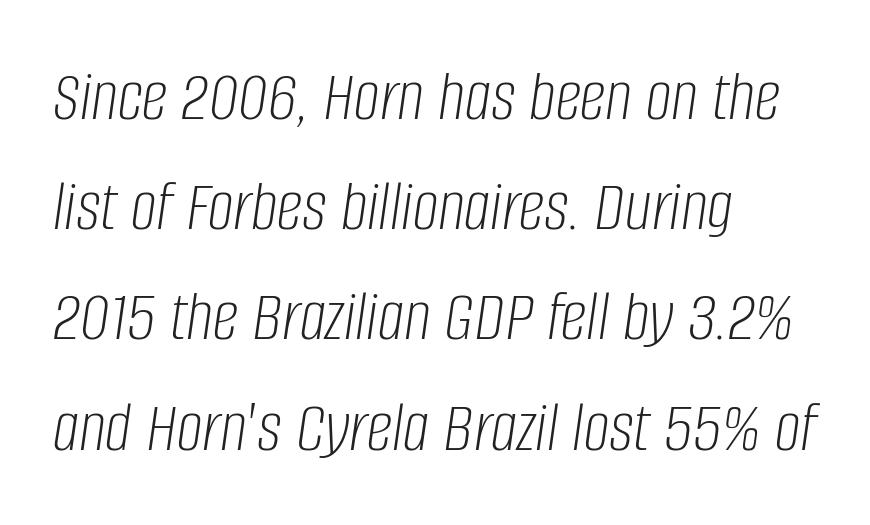
Q: Is the text bold? A: No.
Q: Is the text italic (slanted)? A: Yes, it leans right by about 8 degrees.
Q: Is the text underlined? A: No.
Q: How is the paragraph aligned? A: Left-aligned.
Q: Is the spacing between letters normal or unusually wide? A: Normal.
Q: Is the spacing between lines tight, normal or loose? A: Normal.
Q: Width (condensed, normal, or wide)? A: Condensed.
Q: Stroke contrast? A: Low.
Q: x-height? A: Large.
Q: Monospaced? A: No.
